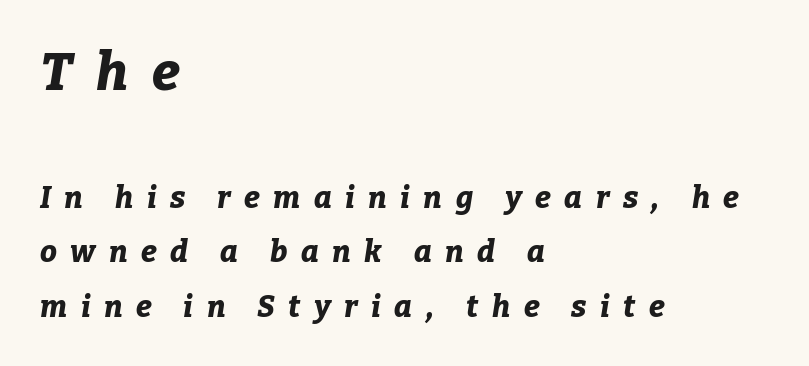
{"italic": "yes", "lean": "right", "slant_degrees": 9, "bold": "yes", "weight": "bold", "width": "normal", "stroke_contrast": "low", "x_height": "medium", "monospaced": "no", "underline": "no", "align": "left", "line_spacing_ratio": 1.82, "letter_spacing": "wide", "letter_spacing_em": 0.45, "larger_block": "first", "size_ratio": 1.77, "glyph_px": 53}
